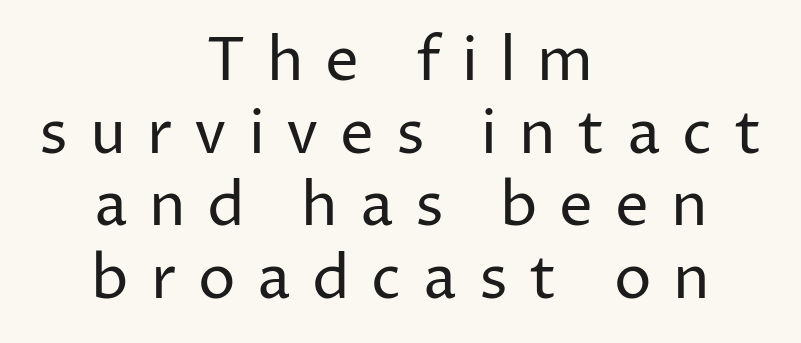
Someone cranked the tracking dial way up on this one. Short and long lines alike share a common midpoint. This rendering features lettering with no underline. Do the letters lean? They stand straight. Each letter keeps its own natural width here, so spacing adapts to shape. To sum up the face: it is a sans, with no serifs.
